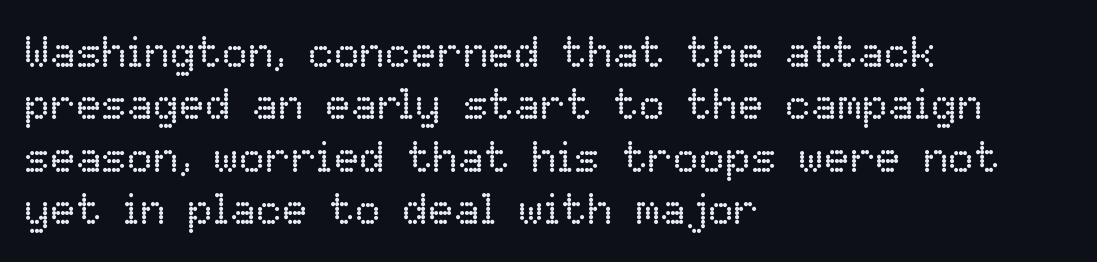
Q: Is the text bold? A: No.
Q: Is the text italic (slanted)? A: No, it is upright.
Q: Is the text underlined? A: No.
Q: How is the paragraph aligned? A: Left-aligned.
Q: Is the spacing between letters normal or unusually wide? A: Normal.
Q: Width (condensed, normal, or wide)? A: Normal.
Q: Stroke contrast? A: Low.
Q: x-height? A: Medium.
Q: Monospaced? A: No.
